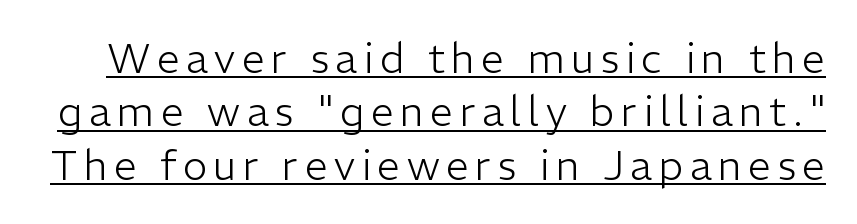
The image shows 41 px light sans-serif type, upright; set normal line spacing (1.3x), underlined; low stroke contrast and a medium x-height.
